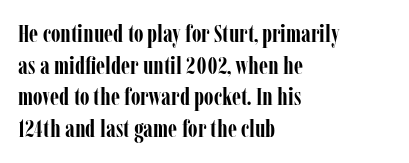
The image shows 25 px bold type, upright; set left-aligned, normal line spacing (1.27x), normal letter spacing, not underlined.
